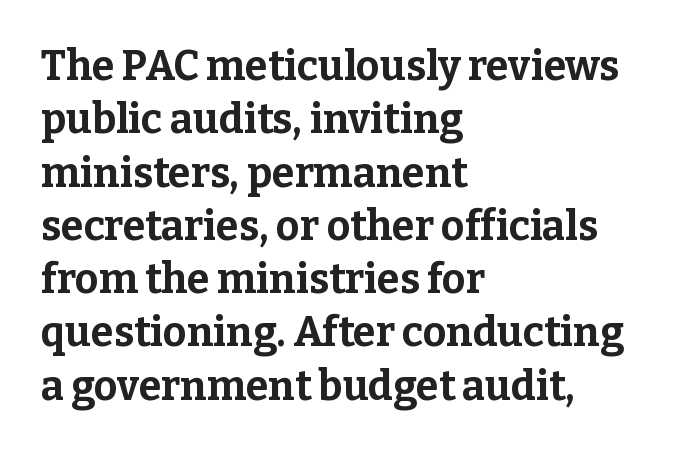
Q: Is the text bold? A: Yes.
Q: Is the text italic (slanted)? A: No, it is upright.
Q: Is the typeface a serif or a sans-serif typeface? A: Serif.
Q: Is the text underlined? A: No.
Q: How is the paragraph aligned? A: Left-aligned.
Q: Is the spacing between letters normal or unusually wide? A: Normal.
Q: Is the spacing between lines tight, normal or loose? A: Normal.
Q: Width (condensed, normal, or wide)? A: Normal.
Q: Stroke contrast? A: Low.
Q: x-height? A: Medium.
Q: Monospaced? A: No.
